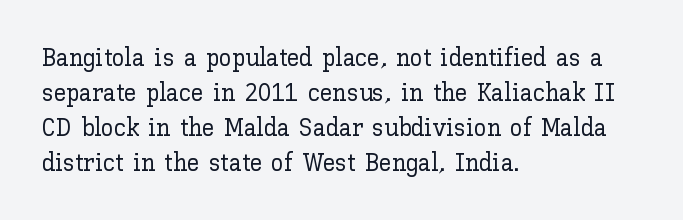
{"italic": "no", "underline": "no", "align": "left", "line_spacing": "normal", "line_spacing_ratio": 1.4, "letter_spacing": "normal", "letter_spacing_em": 0.0, "glyph_px": 25}
